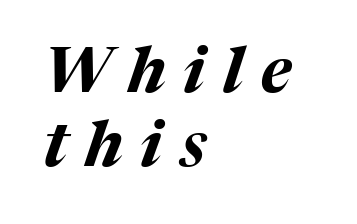
Q: Is the text bold? A: Yes.
Q: Is the text italic (slanted)? A: Yes, it leans right by about 17 degrees.
Q: Is the text underlined? A: No.
Q: How is the paragraph aligned? A: Left-aligned.
Q: Is the spacing between letters normal or unusually wide? A: Unusually wide.
Q: Width (condensed, normal, or wide)? A: Normal.
Q: Stroke contrast? A: Medium.
Q: x-height? A: Medium.
Q: Monospaced? A: No.
